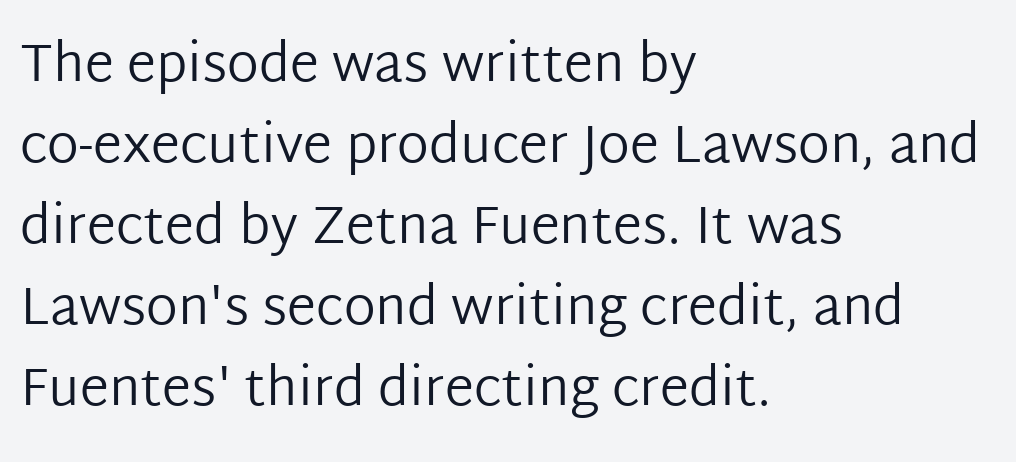
The face used here is proportionally spaced, like ordinary book or web type. Default kerning and tracking; the words read as compact shapes. Examine the stroke ends and you'll find no serifs. The rows are spaced the way most documents space them.
